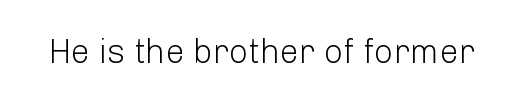
Q: Is the text bold? A: No.
Q: Is the text italic (slanted)? A: No, it is upright.
Q: Is the typeface a serif or a sans-serif typeface? A: Sans-serif.
Q: Is the text underlined? A: No.
Q: Is the spacing between letters normal or unusually wide? A: Normal.
Q: Width (condensed, normal, or wide)? A: Normal.
Q: Stroke contrast? A: Low.
Q: x-height? A: Medium.
Q: Monospaced? A: No.
